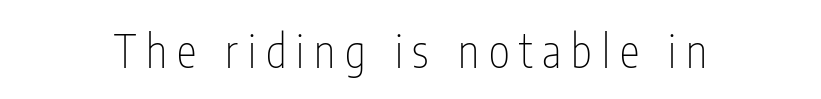
The letters carry no serifs — their stems end cleanly without finishing strokes. Honestly, there is no underline to notice here at all. Each letter keeps its own natural width here, so spacing adapts to shape. Summary of weight: not heavy and not bold. The lettering holds an erect, upright posture throughout.
